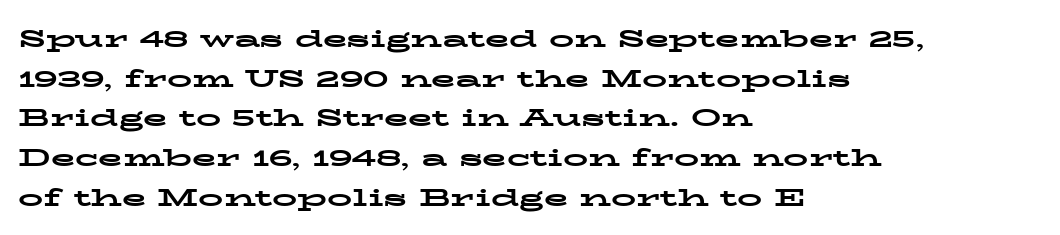
Q: Is the text bold? A: Yes.
Q: Is the text italic (slanted)? A: No, it is upright.
Q: Is the text underlined? A: No.
Q: How is the paragraph aligned? A: Left-aligned.
Q: Is the spacing between letters normal or unusually wide? A: Normal.
Q: Is the spacing between lines tight, normal or loose? A: Normal.
